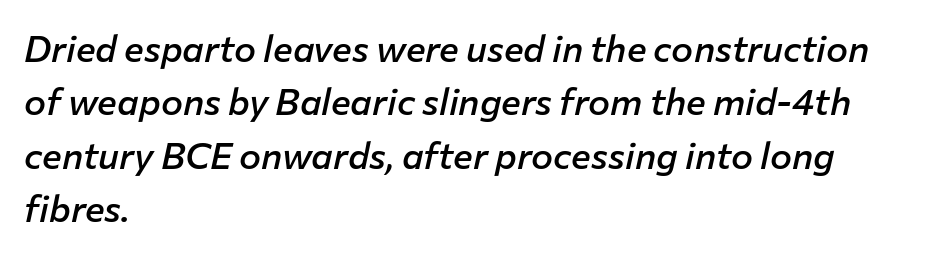
Notice how descenders clear the ascenders below comfortably — that's standard leading. This sample is left-justified, so line endings fall wherever the words run out. Emphasis-style slanted type is in use. Short note: letters normally spaced.
